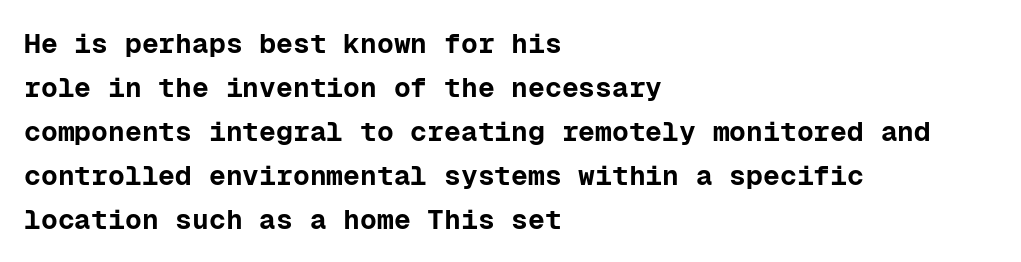
Q: Is the text bold? A: Yes.
Q: Is the text italic (slanted)? A: No, it is upright.
Q: Is the typeface a serif or a sans-serif typeface? A: Sans-serif.
Q: Is the text underlined? A: No.
Q: How is the paragraph aligned? A: Left-aligned.
Q: Is the spacing between letters normal or unusually wide? A: Normal.
Q: Is the spacing between lines tight, normal or loose? A: Normal.
Q: Width (condensed, normal, or wide)? A: Normal.
Q: Stroke contrast? A: Low.
Q: x-height? A: Medium.
Q: Monospaced? A: Yes.
